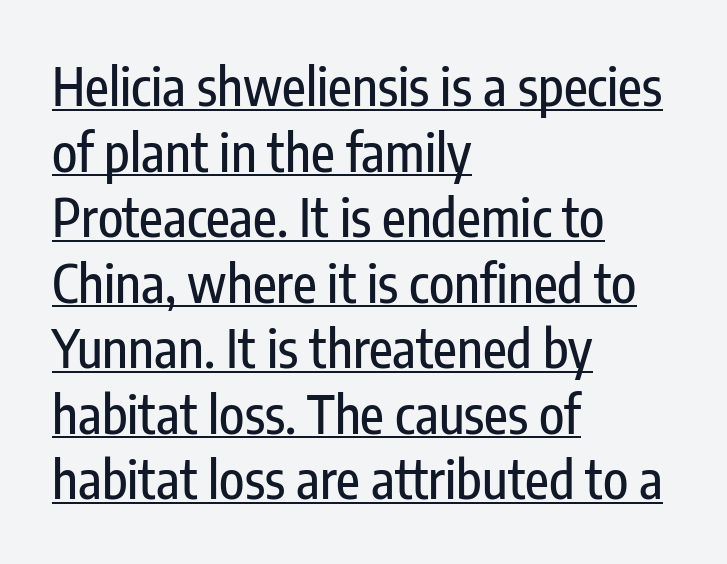
Vertically, the passage feels balanced, rows spaced as you'd expect. Posture: vertical. The type is set solid horizontally, with unmodified tracking. Where is the straight margin? On the left. Each line of the rendering has a horizontal stroke beneath the glyphs.
